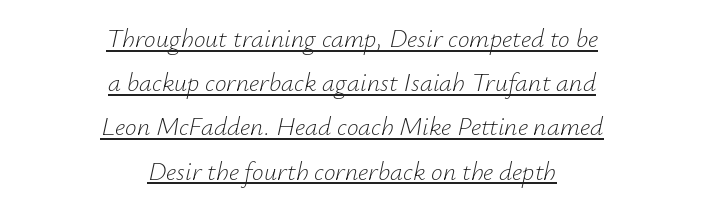
Q: Is the text bold? A: No.
Q: Is the text italic (slanted)? A: Yes, it leans right by about 12 degrees.
Q: Is the text underlined? A: Yes.
Q: How is the paragraph aligned? A: Centered.
Q: Is the spacing between letters normal or unusually wide? A: Normal.
Q: Is the spacing between lines tight, normal or loose? A: Normal.
